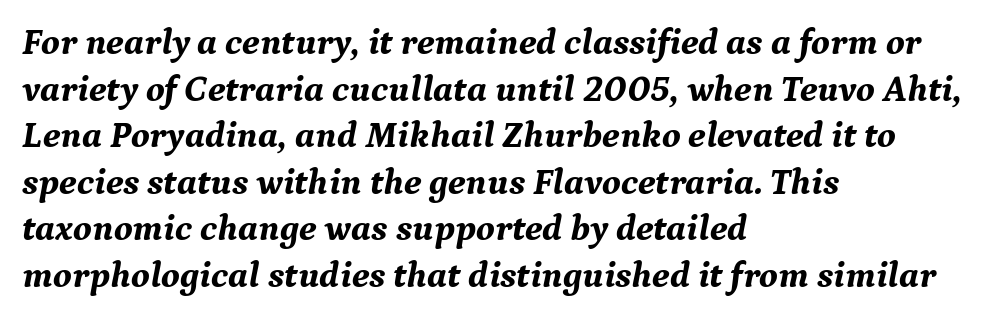
The image shows 37 px bold serif type, italic (leaning right); set left-aligned, normal line spacing (1.26x), normal letter spacing, not underlined; medium stroke contrast and a medium x-height.
